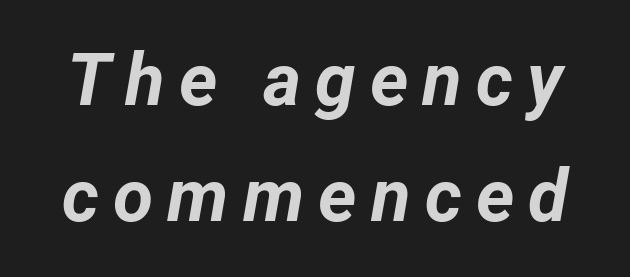
Words float on clear page, feet unadorned. In terms of weight, the rendering is a true, heavy bold. The designer left line spacing at the default. The font's italic variant was chosen for this text. Proportional: the letters do not fall into vertical columns.
